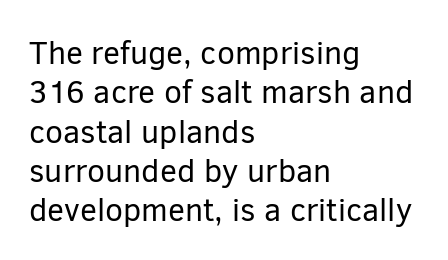
The image shows 32 px regular-weight sans-serif type, upright; set left-aligned, line spacing 1.23x, normal letter spacing, not underlined; low stroke contrast and a medium x-height.
